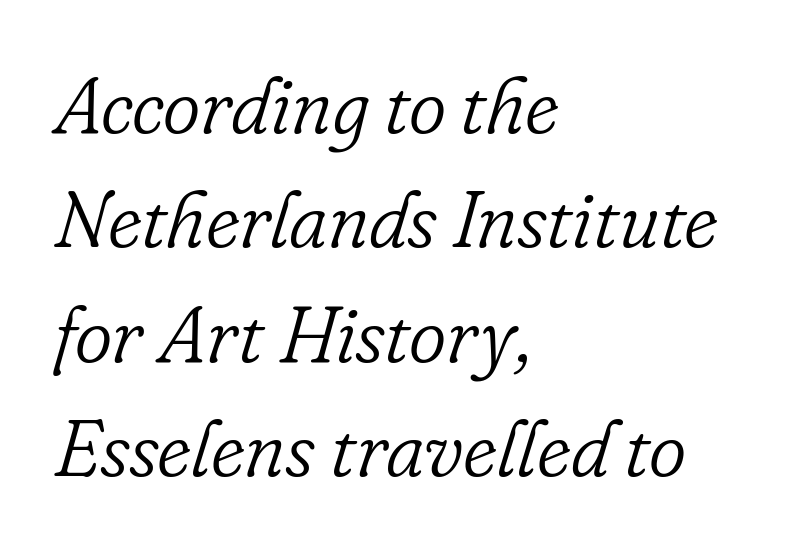
{"serif": "yes", "italic": "yes", "lean": "right", "slant_degrees": 16, "bold": "no", "weight": "light", "width": "normal", "stroke_contrast": "low", "x_height": "small", "monospaced": "no", "underline": "no", "align": "left", "line_spacing": "normal", "line_spacing_ratio": 1.43, "letter_spacing": "normal", "letter_spacing_em": 0.0, "glyph_px": 80}
